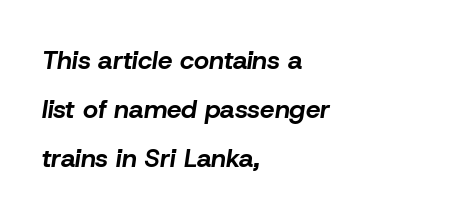
The image shows 26 px bold type, italic (leaning right); set left-aligned, line spacing 1.89x, normal letter spacing, not underlined.
